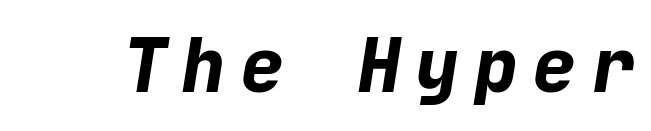
The typography opts for an oblique posture over an upright one. The face used here is monospaced, like something from a code editor. The glyphs are unaccompanied by any horizontal stroke below them. Typographic density is high because the face is bold.
